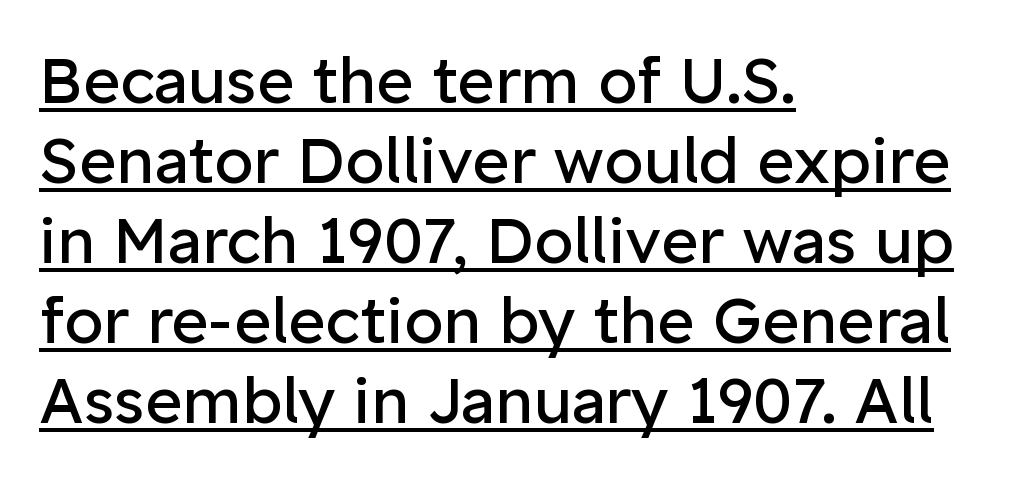
Q: Is the text bold? A: No.
Q: Is the text italic (slanted)? A: No, it is upright.
Q: Is the typeface a serif or a sans-serif typeface? A: Sans-serif.
Q: Is the text underlined? A: Yes.
Q: How is the paragraph aligned? A: Left-aligned.
Q: Is the spacing between letters normal or unusually wide? A: Normal.
Q: Is the spacing between lines tight, normal or loose? A: Normal.
Q: Width (condensed, normal, or wide)? A: Normal.
Q: Stroke contrast? A: Low.
Q: x-height? A: Medium.
Q: Monospaced? A: No.
